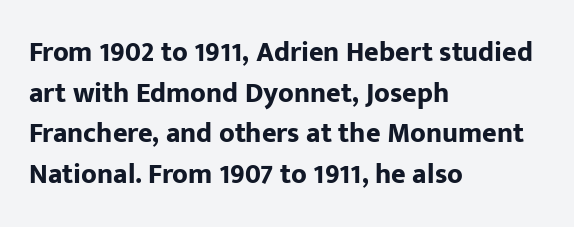
Q: Is the text bold? A: Yes.
Q: Is the text italic (slanted)? A: No, it is upright.
Q: Is the typeface a serif or a sans-serif typeface? A: Sans-serif.
Q: Is the text underlined? A: No.
Q: How is the paragraph aligned? A: Left-aligned.
Q: Is the spacing between letters normal or unusually wide? A: Normal.
Q: Is the spacing between lines tight, normal or loose? A: Normal.
Q: Width (condensed, normal, or wide)? A: Normal.
Q: Stroke contrast? A: Low.
Q: x-height? A: Medium.
Q: Monospaced? A: No.
